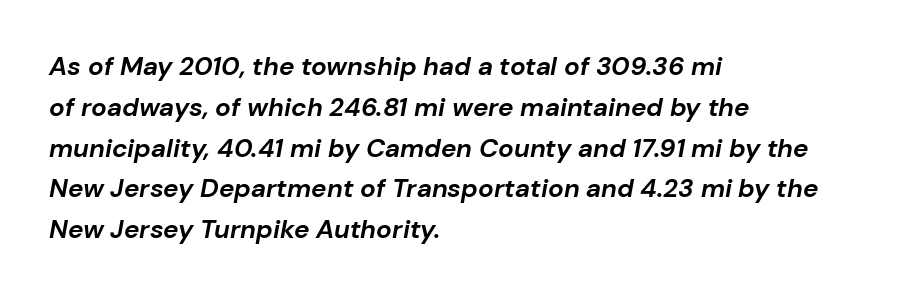
Q: Is the text bold? A: Yes.
Q: Is the text italic (slanted)? A: Yes, it leans right by about 10 degrees.
Q: Is the text underlined? A: No.
Q: How is the paragraph aligned? A: Left-aligned.
Q: Is the spacing between letters normal or unusually wide? A: Normal.
Q: Is the spacing between lines tight, normal or loose? A: Normal.
